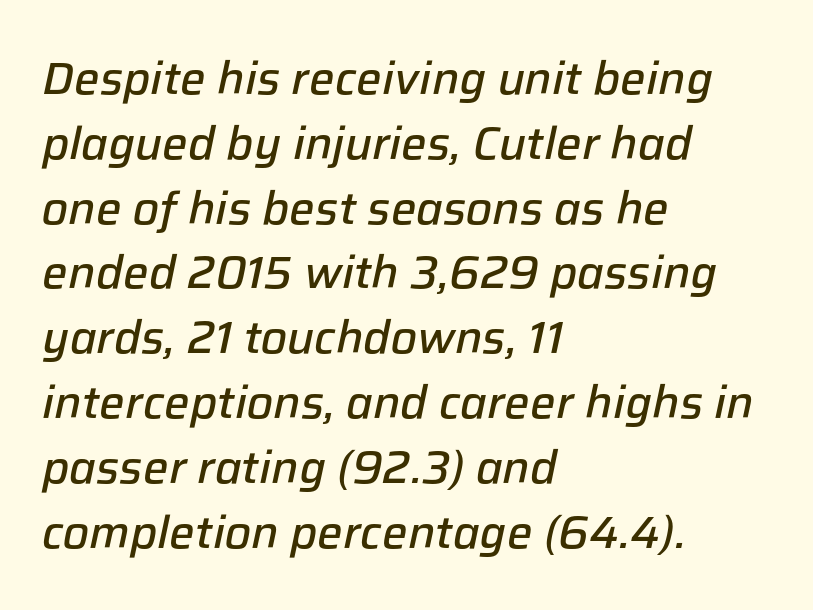
I'd describe the lettering as semibold — firm but not a full bold. This block has exactly the height ordinary leading produces. Glyph-to-glyph distance matches everyday printed text. Proportional: the letters do not fall into vertical columns. The specimen reads as italic at a glance. Lines of text with bare space underneath.
